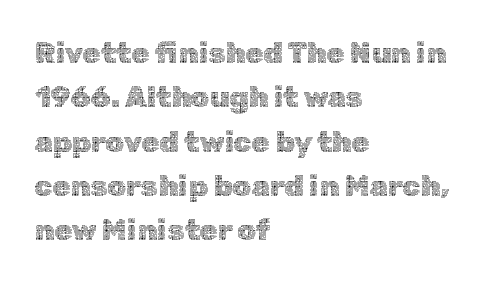
Type without underlining. Counters stay open thanks to moderate or lighter strokes. Unlike italic type, these characters show no tilt at all. Regular leading. These lines are rendered in a variable-pitch font.
